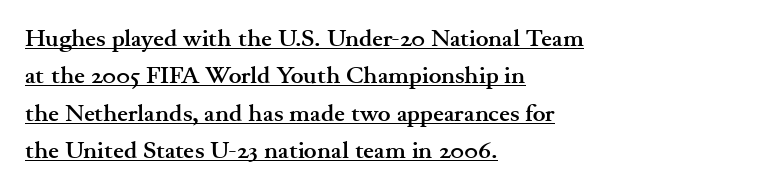
Q: Is the text bold? A: Yes.
Q: Is the text italic (slanted)? A: No, it is upright.
Q: Is the text underlined? A: Yes.
Q: How is the paragraph aligned? A: Left-aligned.
Q: Is the spacing between letters normal or unusually wide? A: Normal.
Q: Is the spacing between lines tight, normal or loose? A: Normal.
